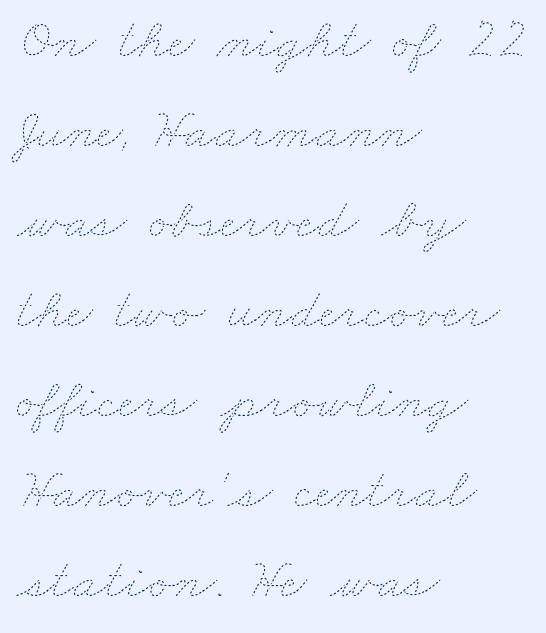
{"bold": "no", "weight": "thin", "width": "wide", "stroke_contrast": "low", "x_height": "small", "monospaced": "no", "underline": "no", "align": "left", "line_spacing": "normal", "line_spacing_ratio": 1.58, "letter_spacing": "normal", "letter_spacing_em": 0.0, "glyph_px": 57}
